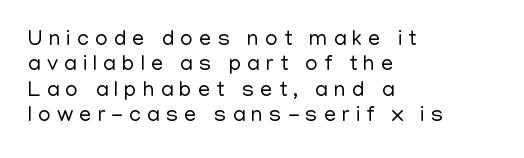
The image shows 22 px text type, upright; set left-aligned, tight line spacing (1.15x), unusually wide letter spacing (+0.27 em), not underlined.
